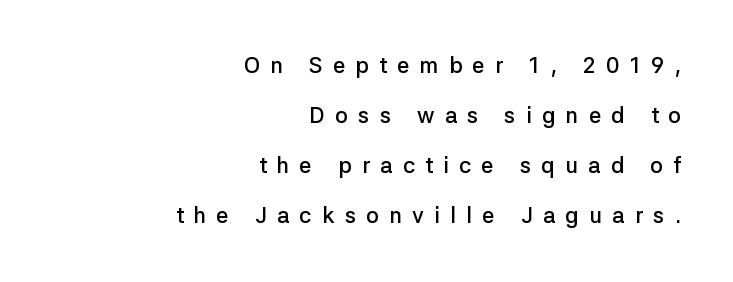
Heft: intermediate — a semibold. Short note: letters widely spaced. The specimen reads as upright at a glance. What's the leading like? Stretched, with rows far apart. Descenders are the only things crossing below the line.
